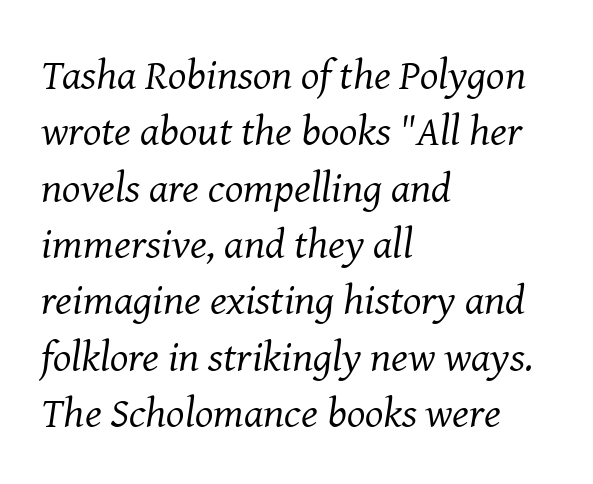
Glyph-to-glyph distance matches everyday printed text. The rag falls on the right side of this text block. Weight class: somewhere from thin through regular. Do the characters align in a grid? No, the font is proportional. Old-style or modern, the face here clearly has serifs.
